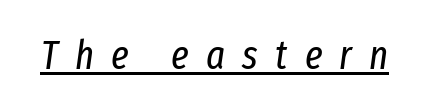
Q: Is the text bold? A: No.
Q: Is the text italic (slanted)? A: Yes, it leans right by about 8 degrees.
Q: Is the text underlined? A: Yes.
Q: Is the spacing between letters normal or unusually wide? A: Unusually wide.
Q: Width (condensed, normal, or wide)? A: Condensed.
Q: Stroke contrast? A: Low.
Q: x-height? A: Medium.
Q: Monospaced? A: No.
